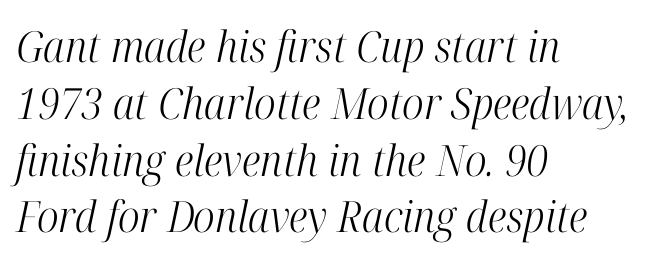
{"serif": "yes", "italic": "yes", "lean": "right", "slant_degrees": 12, "bold": "no", "weight": "light", "width": "condensed", "stroke_contrast": "high", "x_height": "medium", "monospaced": "no", "underline": "no", "align": "left", "line_spacing": "normal", "line_spacing_ratio": 1.32, "letter_spacing": "normal", "letter_spacing_em": 0.0, "glyph_px": 43}
